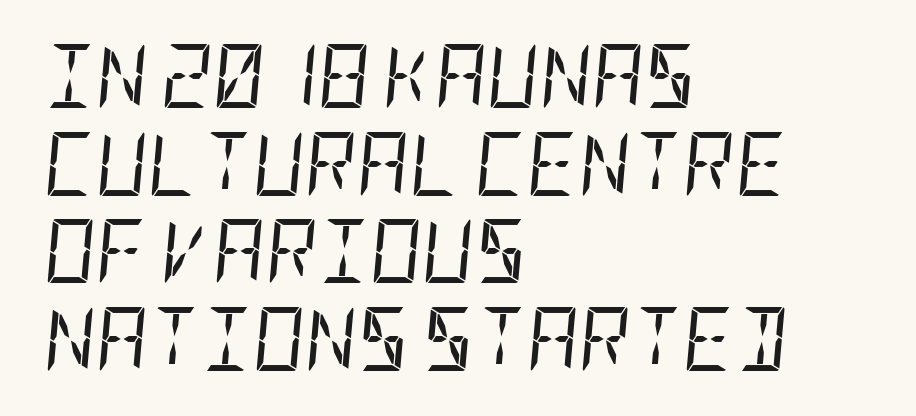
Q: Is the text bold? A: No.
Q: Is the text italic (slanted)? A: Yes, it leans right by about 5 degrees.
Q: Is the text underlined? A: No.
Q: How is the paragraph aligned? A: Left-aligned.
Q: Is the spacing between letters normal or unusually wide? A: Normal.
Q: Is the spacing between lines tight, normal or loose? A: Normal.
Q: Width (condensed, normal, or wide)? A: Condensed.
Q: Stroke contrast? A: Low.
Q: x-height? A: Large.
